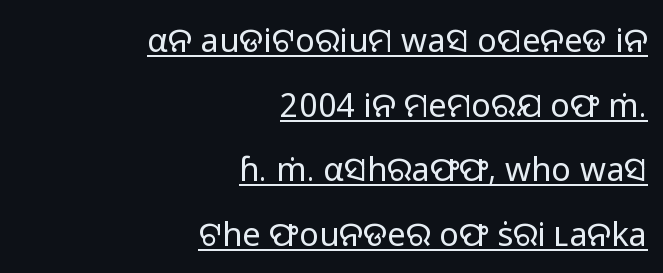
Note: no serifs on the glyphs. The compositor pushed each line to the right boundary. How are the letters spaced? Ordinarily, with no added tracking. In designer terms, the underline attribute is active on this setting. You could not count columns in this text — the font is proportionally spaced.
